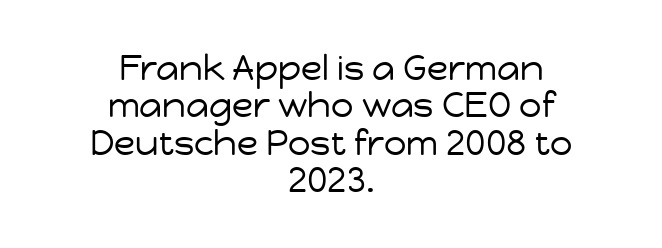
Rows of type sit shoulder to shoulder in the vertical direction. Spacing verdict: proportional, widths tailored to each character. The area under the type is left untouched. These lines are composed in type without serifs. A typesetter would mark this as roman, not italic.
